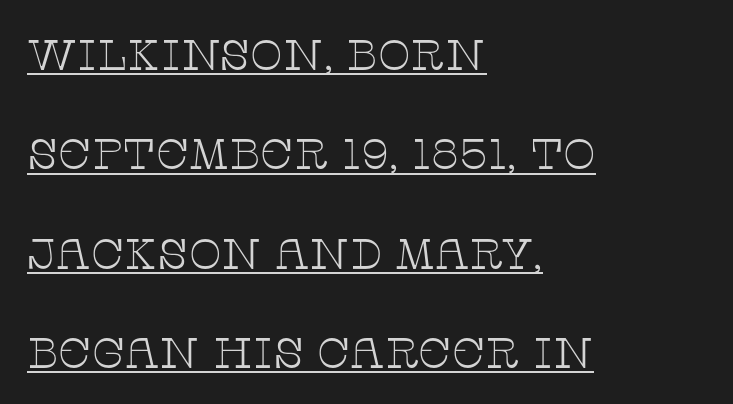
{"serif": "yes", "italic": "no", "bold": "no", "weight": "thin", "width": "wide", "stroke_contrast": "low", "x_height": "large", "monospaced": "no", "underline": "yes", "align": "left", "line_spacing": "loose", "line_spacing_ratio": 2.31, "letter_spacing": "normal", "letter_spacing_em": 0.0, "glyph_px": 43}
